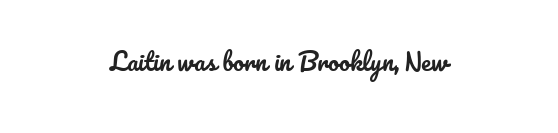
Q: Is the text italic (slanted)? A: Yes.
Q: Is the text underlined? A: No.
Q: How is the paragraph aligned? A: Centered.
Q: Is the spacing between letters normal or unusually wide? A: Normal.
